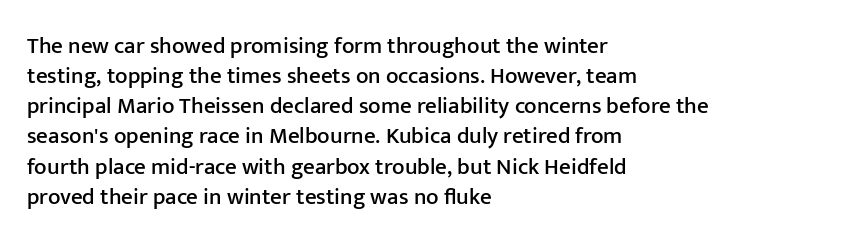
{"italic": "no", "underline": "no", "align": "left", "line_spacing": "normal", "line_spacing_ratio": 1.31, "letter_spacing": "normal", "letter_spacing_em": 0.0, "glyph_px": 23}
